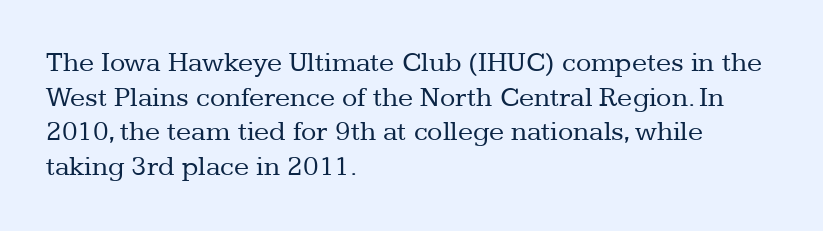
{"serif": "yes", "italic": "no", "bold": "no", "weight": "regular", "width": "normal", "stroke_contrast": "low", "x_height": "medium", "monospaced": "no", "underline": "no", "align": "left", "line_spacing_ratio": 1.24, "letter_spacing": "normal", "letter_spacing_em": 0.0, "glyph_px": 28}
